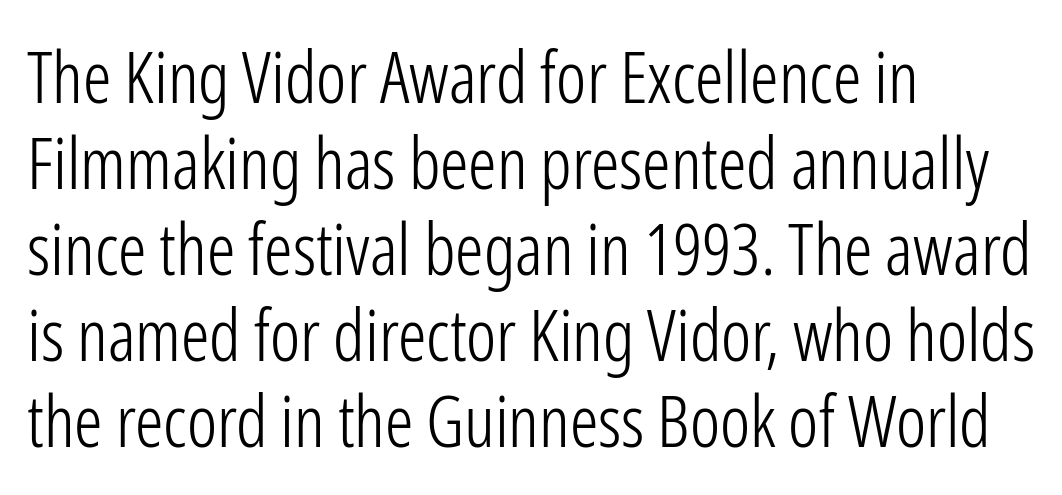
A typesetter would call this zero additional tracking. Grotesque or geometric, the face here clearly has no serifs. The letters look calm and open, with moderate or lighter stems. The space directly below the letters is spotless. The compositor pushed each line to the left boundary. The passage shown is typed in a proportional face where columns would drift.
